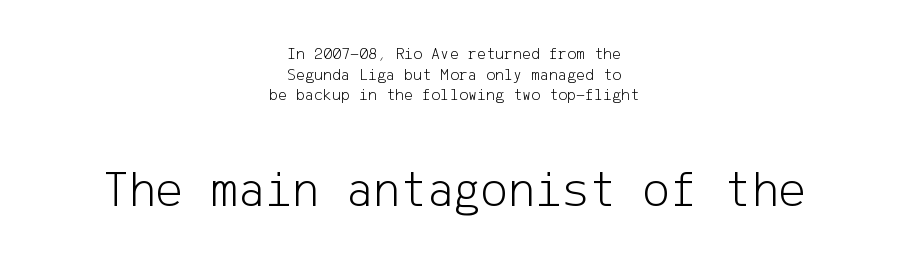
The image shows 51 px light sans-serif type, upright; set centered, line spacing 1.21x, normal letter spacing, not underlined; the second (bottom) block is 3.0x larger; low stroke contrast and a medium x-height.
